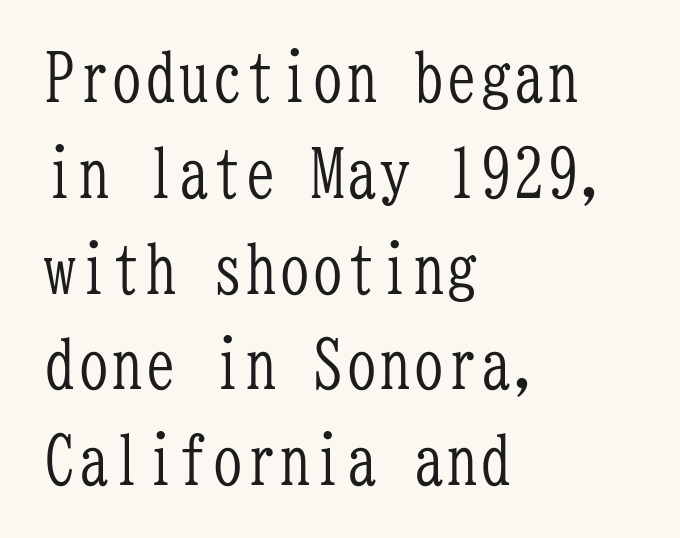
The image shows 67 px light, condensed serif type, upright, monospaced; set left-aligned, normal line spacing (1.43x), normal letter spacing, not underlined; low stroke contrast and a medium x-height.
